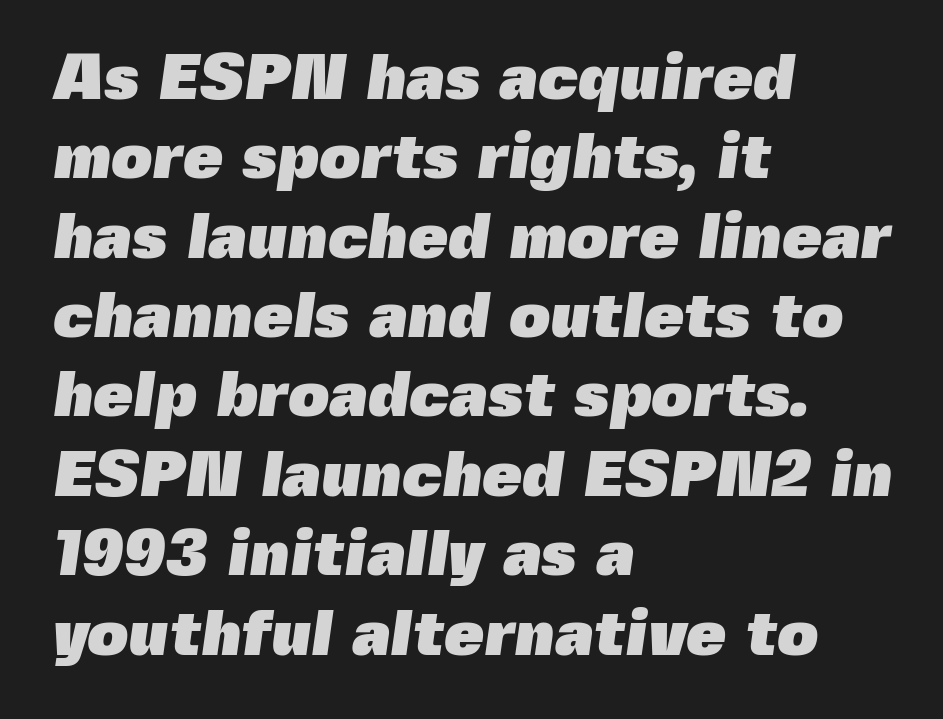
{"serif": "no", "bold": "yes", "weight": "heavy", "width": "normal", "x_height": "medium", "monospaced": "no", "underline": "no", "align": "left", "line_spacing_ratio": 1.24, "letter_spacing": "normal", "letter_spacing_em": 0.0, "glyph_px": 64}
